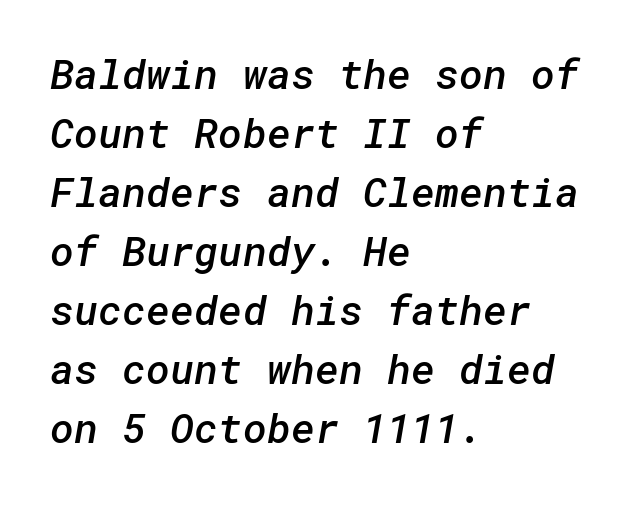
{"serif": "no", "bold": "semi", "weight": "semibold", "width": "normal", "stroke_contrast": "low", "x_height": "medium", "underline": "no", "align": "left", "line_spacing": "normal", "line_spacing_ratio": 1.44, "letter_spacing": "normal", "letter_spacing_em": 0.0, "glyph_px": 41}
